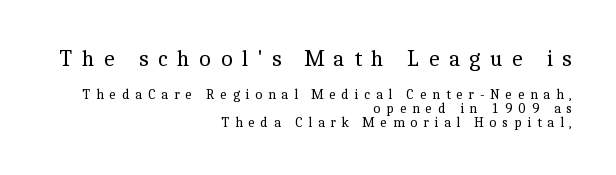
{"italic": "no", "bold": "no", "underline": "no", "align": "right", "line_spacing": "tight", "line_spacing_ratio": 0.99, "letter_spacing": "wide", "letter_spacing_em": 0.4, "larger_block": "first", "size_ratio": 1.64, "glyph_px": 23}
